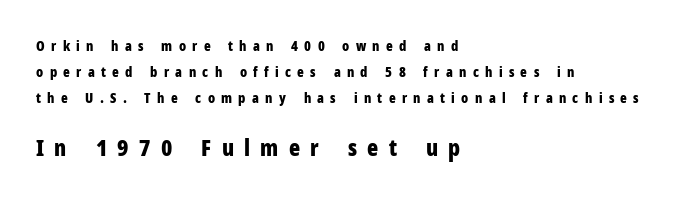
{"italic": "no", "bold": "yes", "underline": "no", "align": "left", "line_spacing_ratio": 1.84, "letter_spacing": "wide", "letter_spacing_em": 0.45, "larger_block": "second", "size_ratio": 1.64, "glyph_px": 23}
